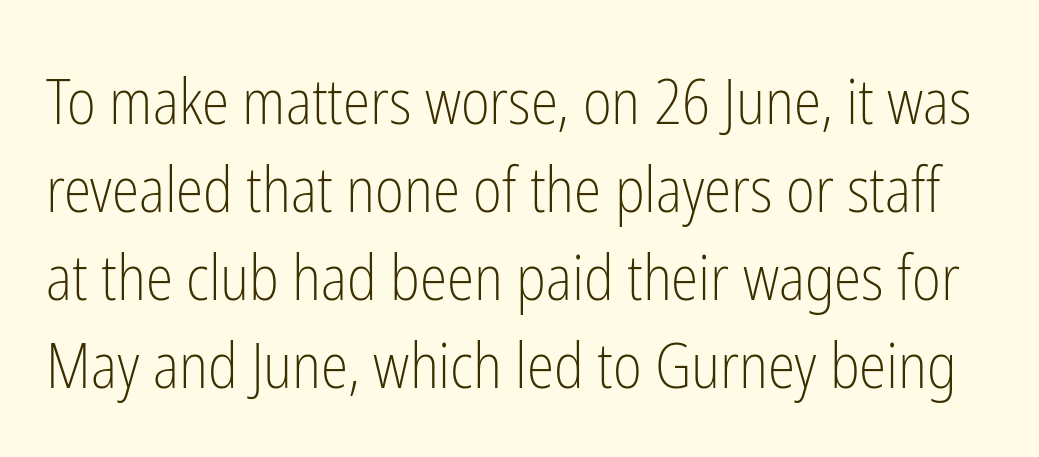
Q: Is the text bold? A: No.
Q: Is the text italic (slanted)? A: No, it is upright.
Q: Is the typeface a serif or a sans-serif typeface? A: Sans-serif.
Q: Is the text underlined? A: No.
Q: Is the spacing between letters normal or unusually wide? A: Normal.
Q: Is the spacing between lines tight, normal or loose? A: Normal.
Q: Width (condensed, normal, or wide)? A: Condensed.
Q: Stroke contrast? A: Low.
Q: x-height? A: Medium.
Q: Monospaced? A: No.
